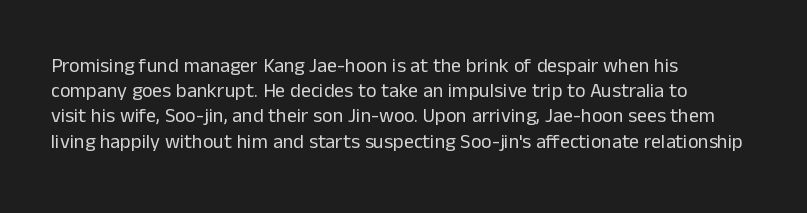
The image shows 20 px text type, upright; set left-aligned, normal line spacing (1.26x), normal letter spacing, not underlined.
